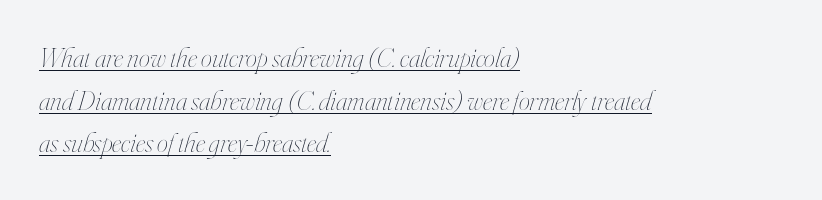
The image shows 28 px thin, condensed type, italic (leaning right); set left-aligned, normal line spacing (1.52x), normal letter spacing, underlined; high stroke contrast and a small x-height.
